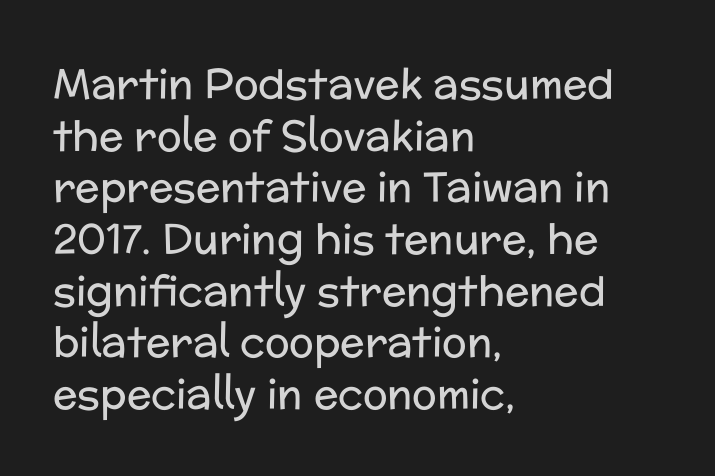
The setting favours the left margin, as ordinary paragraphs usually do. The type sits square on the baseline with zero lean. What kind of face is this? One without serifs — a sans. There is no visible air inserted between adjacent glyphs. No chunkiness to these letters — they're not bold.
